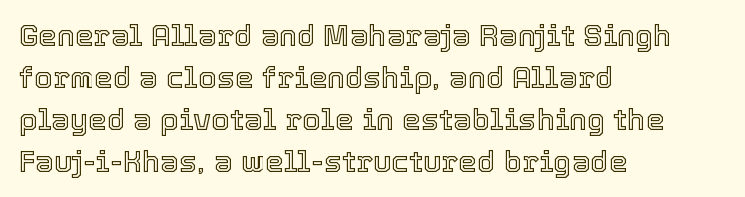
Q: Is the text italic (slanted)? A: No, it is upright.
Q: Is the text underlined? A: No.
Q: How is the paragraph aligned? A: Left-aligned.
Q: Is the spacing between letters normal or unusually wide? A: Normal.
Q: Is the spacing between lines tight, normal or loose? A: Normal.
Q: Width (condensed, normal, or wide)? A: Normal.
Q: x-height? A: Medium.
Q: Monospaced? A: No.
